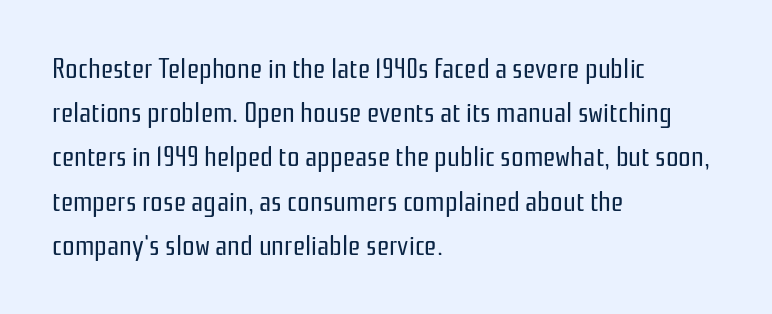
{"serif": "no", "italic": "no", "bold": "no", "weight": "regular", "width": "condensed", "stroke_contrast": "low", "x_height": "medium", "monospaced": "no", "underline": "no", "align": "left", "line_spacing": "normal", "line_spacing_ratio": 1.58, "letter_spacing": "normal", "letter_spacing_em": 0.0, "glyph_px": 28}
